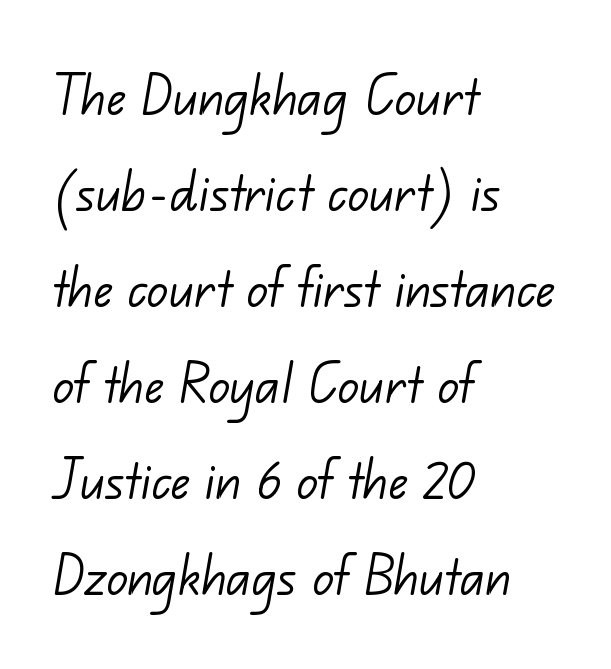
The image shows 64 px light sans-serif type; set left-aligned, normal line spacing (1.5x), normal letter spacing, not underlined; low stroke contrast and a small x-height.
